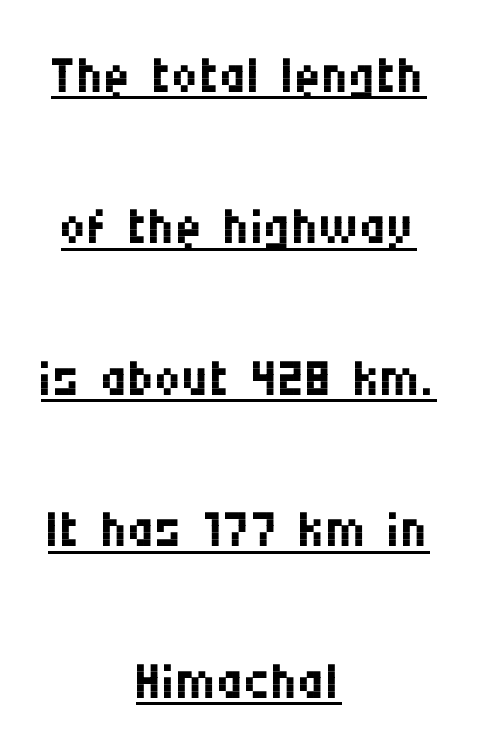
The image shows 75 px regular-weight, condensed sans-serif type, upright; set centered, loose line spacing (2.02x), normal letter spacing, underlined; medium stroke contrast and a large x-height.
